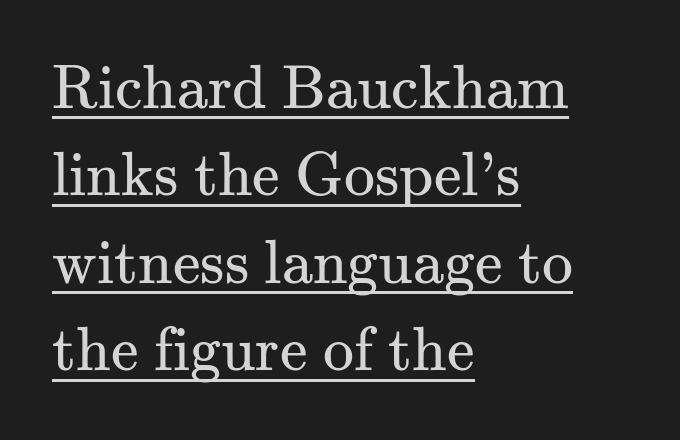
The image shows 62 px regular-weight serif type, upright; set left-aligned, normal line spacing (1.41x), normal letter spacing, underlined; medium stroke contrast and a small x-height.
